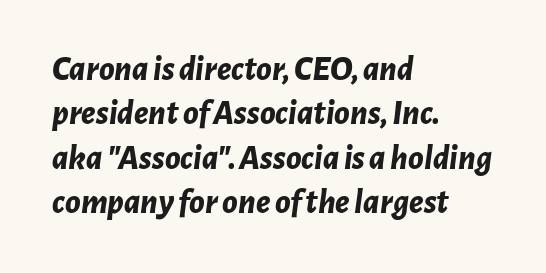
The image shows 35 px bold type, italic (leaning right); set left-aligned, normal line spacing (1.27x), normal letter spacing, not underlined; low stroke contrast and a medium x-height.
